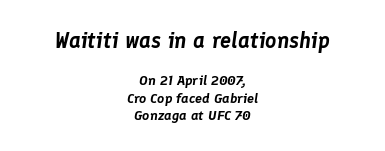
Q: Is the text italic (slanted)? A: Yes, it leans right by about 8 degrees.
Q: Is the text underlined? A: No.
Q: How is the paragraph aligned? A: Centered.
Q: Is the spacing between letters normal or unusually wide? A: Normal.
Q: Which block of text is set in a larger size, the first (top) or the second (bottom)? A: The first (top) one.
